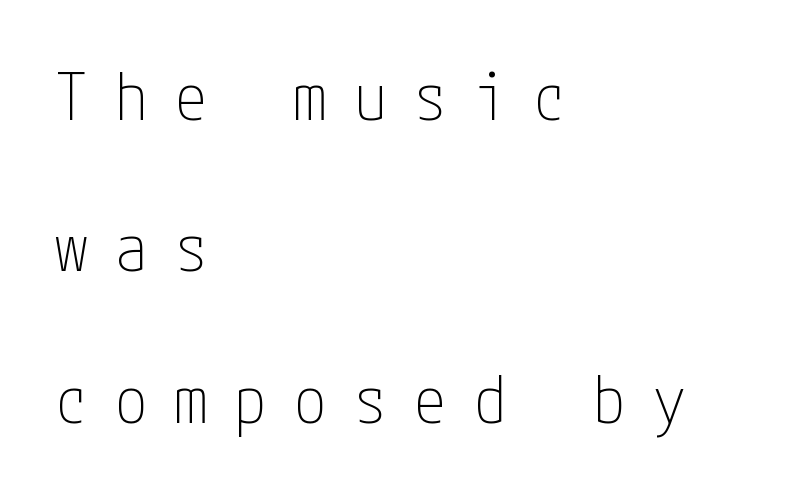
{"serif": "no", "italic": "no", "bold": "no", "weight": "thin", "width": "condensed", "stroke_contrast": "low", "x_height": "medium", "underline": "no", "align": "left", "line_spacing": "loose", "line_spacing_ratio": 2.33, "letter_spacing": "wide", "letter_spacing_em": 0.42, "glyph_px": 65}
